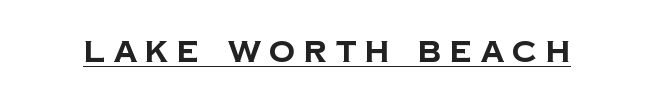
Notice how thick the strokes are: this is what a full bold looks like. The specimen includes a rule beneath the text block's lines. This rendering employs a face without finishing strokes, i.e., a sans-serif. The gaps between neighbouring characters are conspicuously large. Varying glyph widths throughout — classic text-font behaviour.
